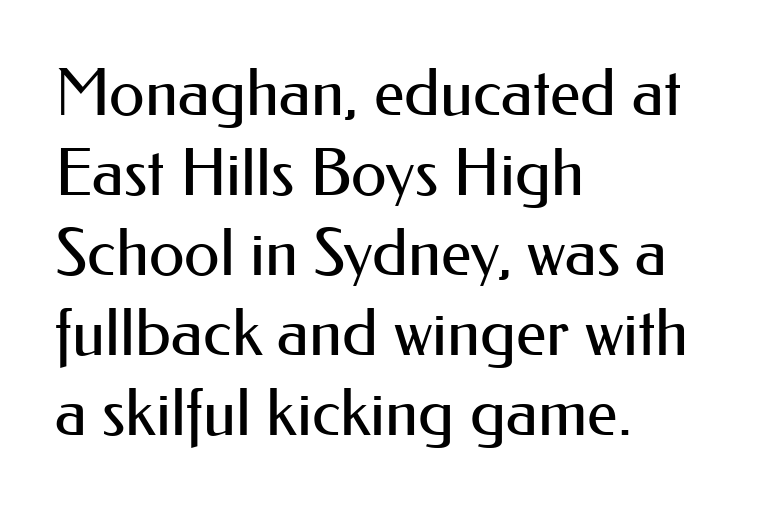
{"serif": "no", "italic": "no", "bold": "no", "weight": "regular", "width": "normal", "stroke_contrast": "medium", "x_height": "small", "monospaced": "no", "underline": "no", "align": "left", "line_spacing_ratio": 1.23, "letter_spacing": "normal", "letter_spacing_em": 0.0, "glyph_px": 65}
